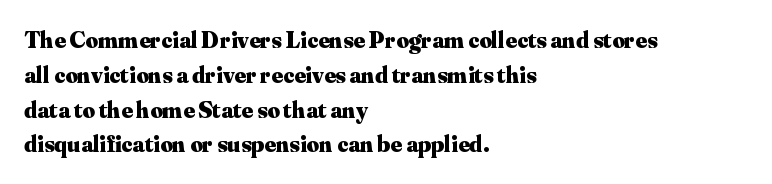
{"italic": "no", "bold": "yes", "underline": "no", "align": "left", "line_spacing": "normal", "line_spacing_ratio": 1.45, "letter_spacing": "normal", "letter_spacing_em": 0.0, "glyph_px": 24}
